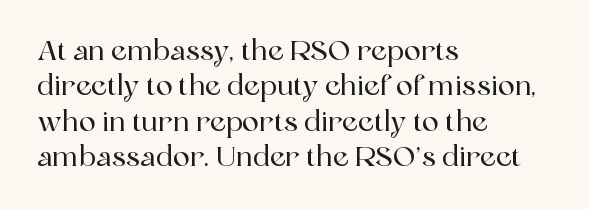
{"serif": "yes", "italic": "no", "width": "normal", "x_height": "medium", "monospaced": "no", "underline": "no", "align": "left", "line_spacing": "normal", "line_spacing_ratio": 1.26, "letter_spacing": "normal", "letter_spacing_em": 0.0, "glyph_px": 28}
